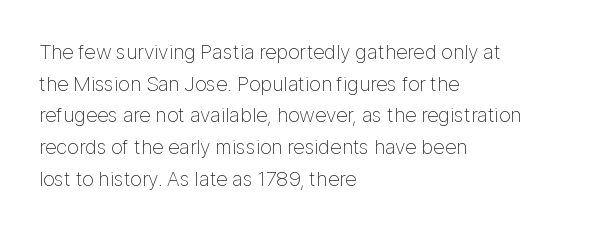
The image shows 21 px text type, upright; set left-aligned, normal line spacing (1.51x), normal letter spacing, not underlined.
